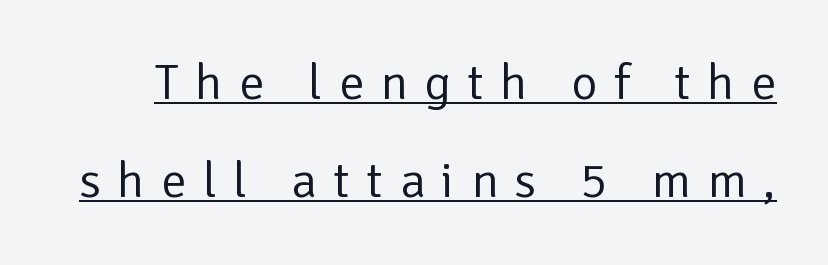
The image shows 50 px regular-weight sans-serif type, upright; set loose line spacing (1.97x), unusually wide letter spacing (+0.33 em), underlined; low stroke contrast and a medium x-height.
